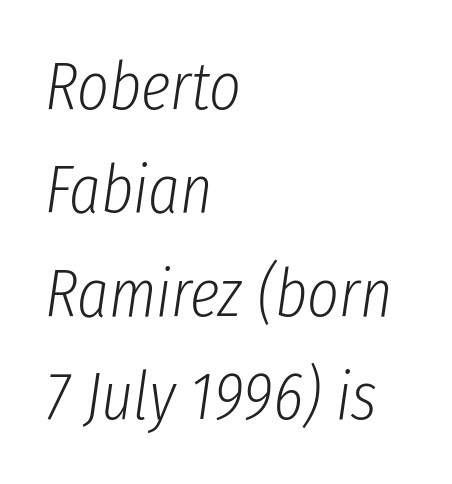
The image shows 68 px light, condensed type, italic (leaning right); set left-aligned, normal line spacing (1.52x), normal letter spacing, not underlined; low stroke contrast and a medium x-height.
